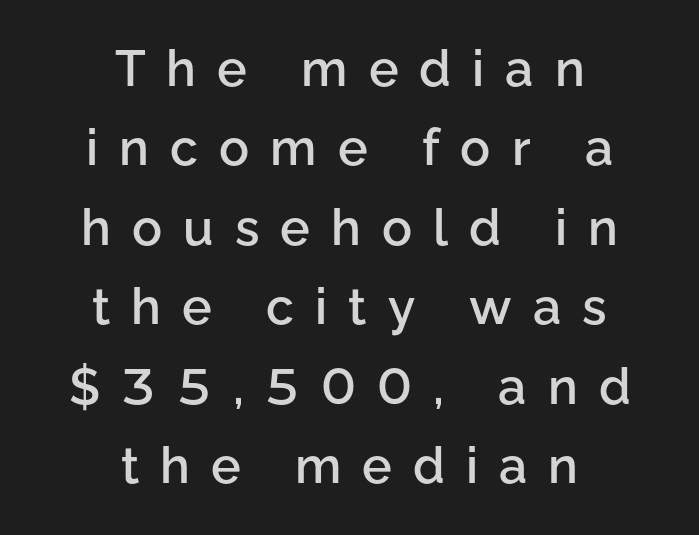
The image shows 50 px semibold sans-serif type, upright; set centered, normal line spacing (1.59x), unusually wide letter spacing (+0.42 em), not underlined; low stroke contrast and a medium x-height.
